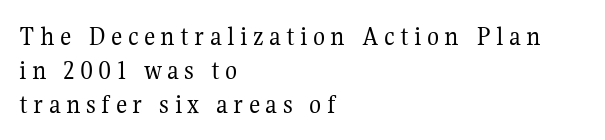
Descenders hang freely into open space. Note the varied advance widths — an 'i' is clearly narrower than an 'm'. Classification — serif. The text block is weighted toward the left margin, trailing off unevenly rightward. The letters look calm and open, with moderate or lighter stems.
